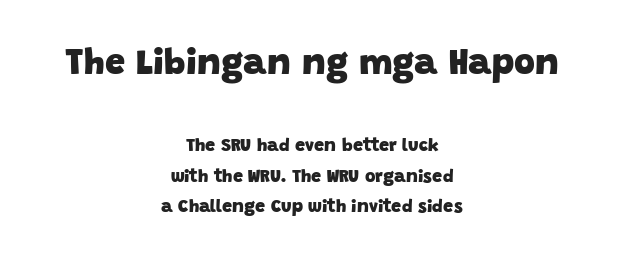
{"serif": "no", "bold": "yes", "weight": "heavy", "width": "normal", "stroke_contrast": "low", "x_height": "large", "monospaced": "no", "underline": "no", "align": "center", "line_spacing": "normal", "line_spacing_ratio": 1.7, "letter_spacing": "normal", "letter_spacing_em": 0.0, "larger_block": "first", "size_ratio": 2.0, "glyph_px": 36}
